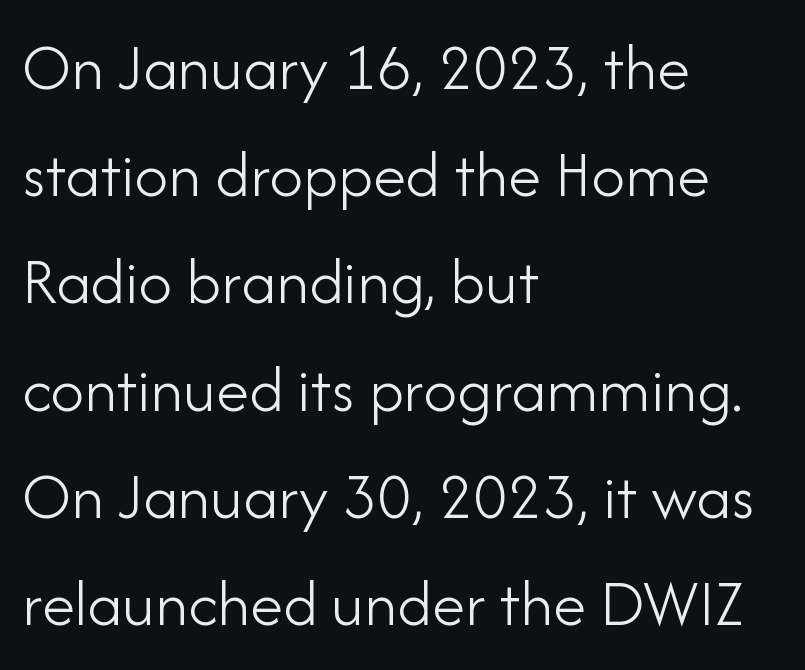
Character widths vary here, with narrow letters taking less room than wide ones. This sample keeps an unexceptional amount of space between lines. Check the space under the baseline: it is left empty. Does the type have serifs? No, each stem ends abruptly.
